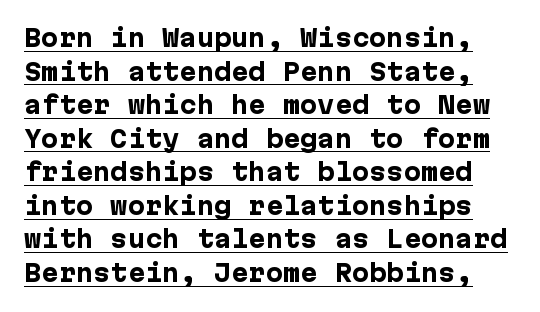
{"italic": "no", "bold": "yes", "underline": "yes", "line_spacing": "normal", "line_spacing_ratio": 1.46, "letter_spacing": "normal", "letter_spacing_em": 0.0, "glyph_px": 23}
